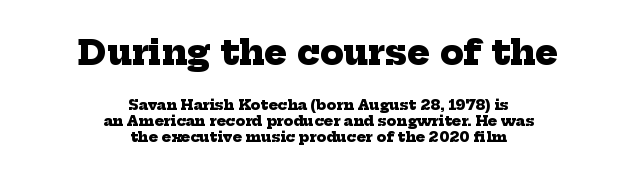
{"serif": "yes", "bold": "yes", "weight": "heavy", "width": "normal", "stroke_contrast": "low", "x_height": "medium", "monospaced": "no", "underline": "no", "align": "center", "line_spacing": "tight", "line_spacing_ratio": 1.12, "letter_spacing": "normal", "letter_spacing_em": 0.0, "larger_block": "first", "size_ratio": 2.43, "glyph_px": 34}
